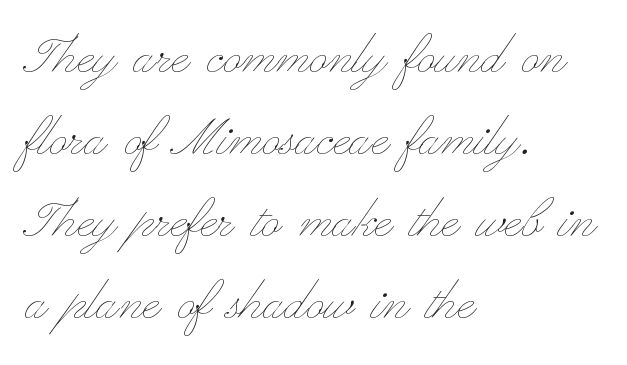
{"bold": "no", "weight": "thin", "width": "wide", "stroke_contrast": "low", "x_height": "small", "monospaced": "no", "underline": "no", "align": "left", "line_spacing": "normal", "line_spacing_ratio": 1.32, "letter_spacing": "normal", "letter_spacing_em": 0.0, "glyph_px": 62}
